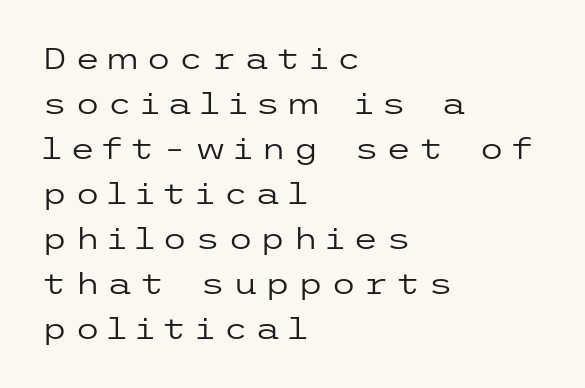
The image shows 29 px regular-weight, wide sans-serif type, upright; set left-aligned, normal line spacing (1.55x), unusually wide letter spacing (+0.25 em), not underlined; low stroke contrast and a medium x-height.
